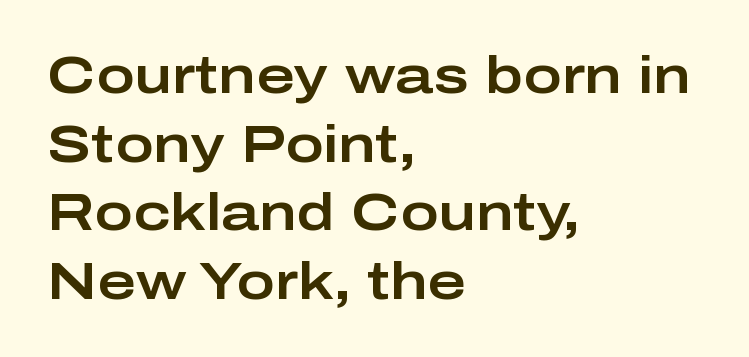
Q: Is the text italic (slanted)? A: No, it is upright.
Q: Is the typeface a serif or a sans-serif typeface? A: Sans-serif.
Q: Is the text underlined? A: No.
Q: How is the paragraph aligned? A: Left-aligned.
Q: Is the spacing between letters normal or unusually wide? A: Normal.
Q: Is the spacing between lines tight, normal or loose? A: Normal.
Q: Width (condensed, normal, or wide)? A: Wide.
Q: Stroke contrast? A: Low.
Q: x-height? A: Medium.
Q: Monospaced? A: No.
